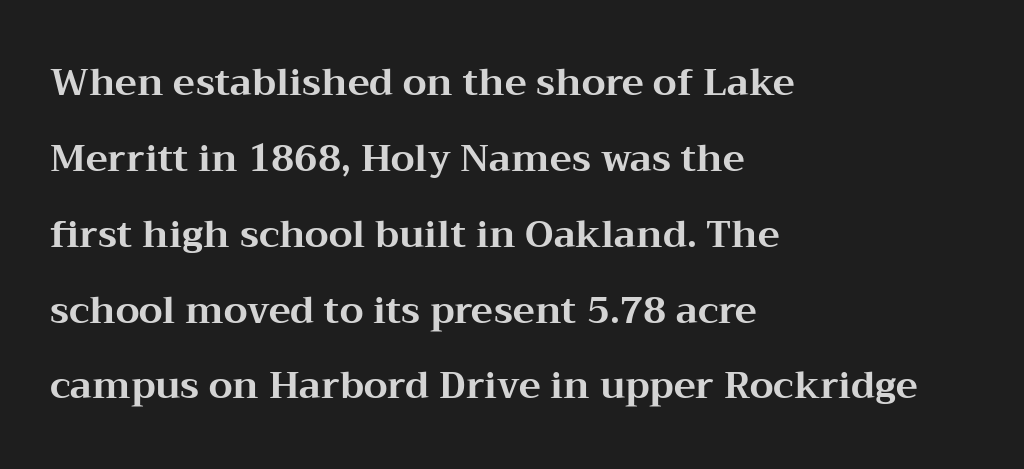
Q: Is the text bold? A: Yes.
Q: Is the text italic (slanted)? A: No, it is upright.
Q: Is the typeface a serif or a sans-serif typeface? A: Serif.
Q: Is the text underlined? A: No.
Q: How is the paragraph aligned? A: Left-aligned.
Q: Is the spacing between letters normal or unusually wide? A: Normal.
Q: Is the spacing between lines tight, normal or loose? A: Loose.
Q: Width (condensed, normal, or wide)? A: Wide.
Q: Stroke contrast? A: Medium.
Q: x-height? A: Medium.
Q: Monospaced? A: No.
